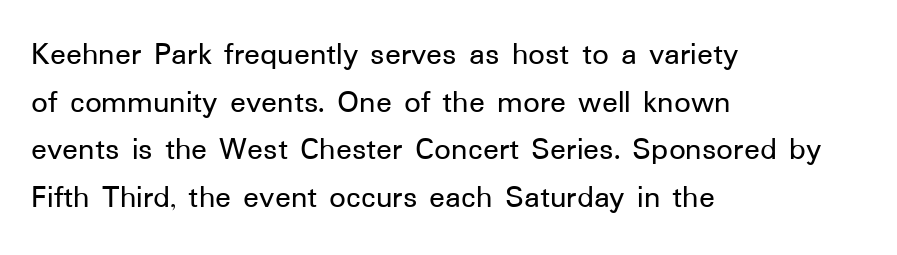
{"serif": "no", "italic": "no", "width": "normal", "stroke_contrast": "low", "x_height": "medium", "monospaced": "no", "underline": "no", "align": "left", "line_spacing": "normal", "line_spacing_ratio": 1.44, "letter_spacing": "normal", "letter_spacing_em": 0.0, "glyph_px": 33}
